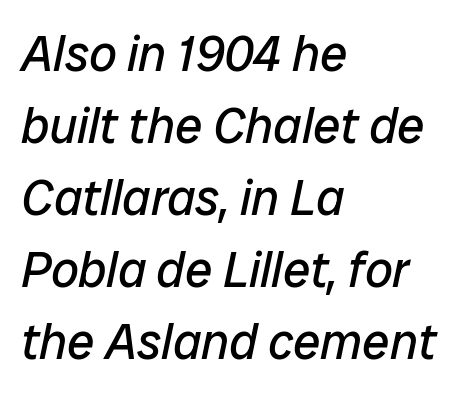
The image shows 49 px regular-weight type, italic (leaning right); set left-aligned, normal line spacing (1.47x), normal letter spacing, not underlined; low stroke contrast and a medium x-height.
